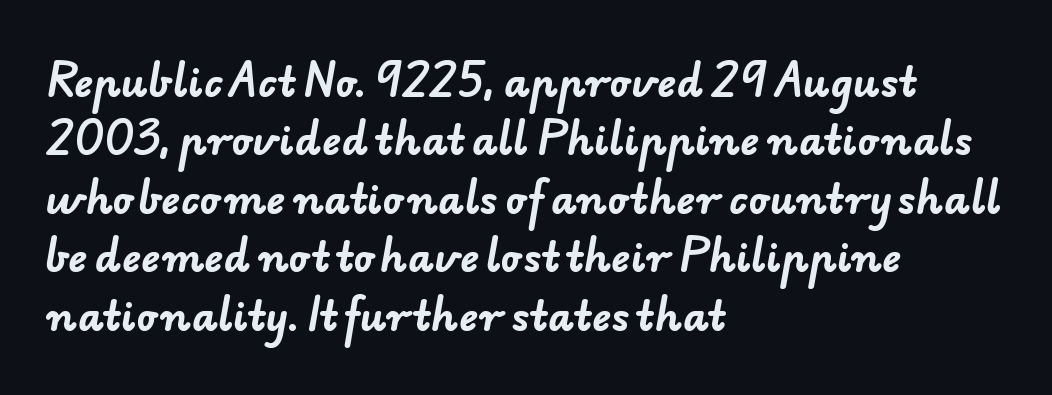
{"serif": "no", "bold": "yes", "weight": "bold", "width": "normal", "stroke_contrast": "low", "x_height": "small", "monospaced": "no", "underline": "no", "align": "left", "line_spacing": "normal", "line_spacing_ratio": 1.46, "letter_spacing": "normal", "letter_spacing_em": 0.0, "glyph_px": 40}
